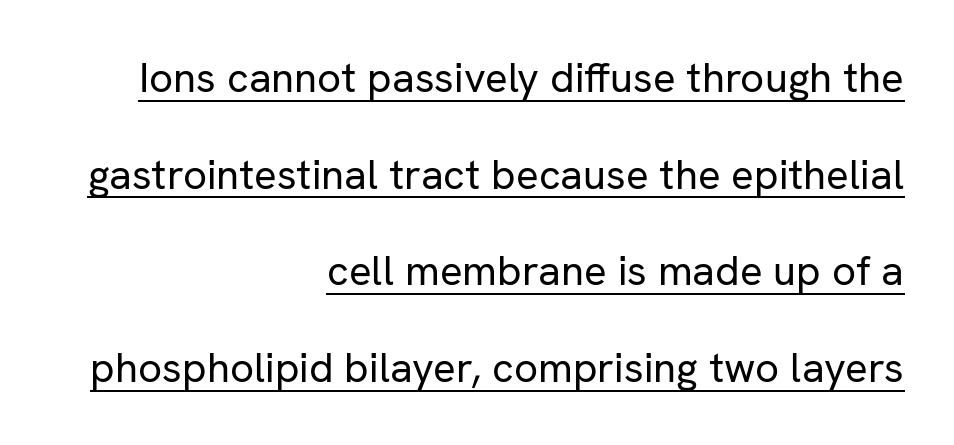
{"serif": "no", "italic": "no", "bold": "no", "weight": "regular", "width": "normal", "stroke_contrast": "low", "x_height": "medium", "monospaced": "no", "underline": "yes", "align": "right", "line_spacing": "loose", "line_spacing_ratio": 2.3, "letter_spacing": "normal", "letter_spacing_em": 0.0, "glyph_px": 42}
